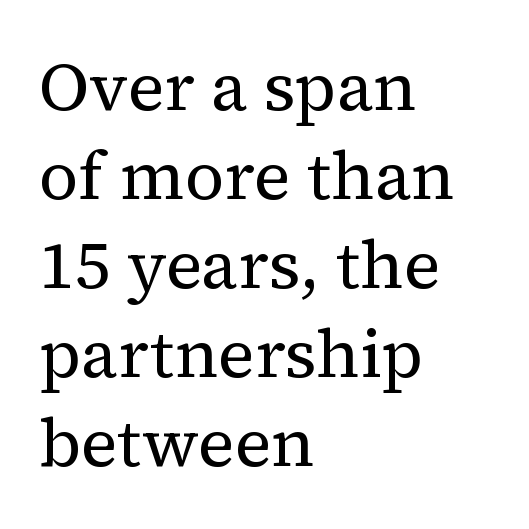
{"serif": "yes", "italic": "no", "bold": "no", "weight": "regular", "width": "normal", "stroke_contrast": "medium", "x_height": "medium", "monospaced": "no", "underline": "no", "align": "left", "line_spacing": "normal", "line_spacing_ratio": 1.31, "letter_spacing": "normal", "letter_spacing_em": 0.0, "glyph_px": 68}
